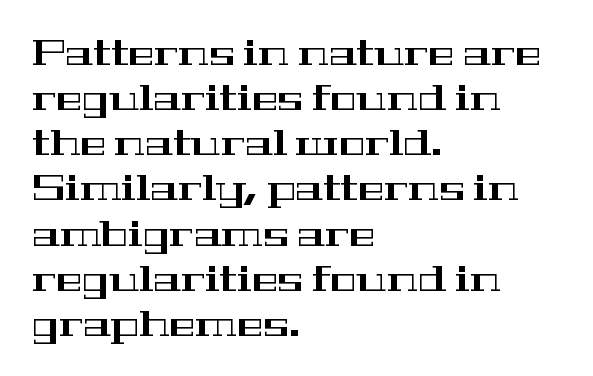
The image shows 35 px wide serif type, upright; set left-aligned, normal line spacing (1.29x), normal letter spacing, not underlined; high stroke contrast and a medium x-height.
